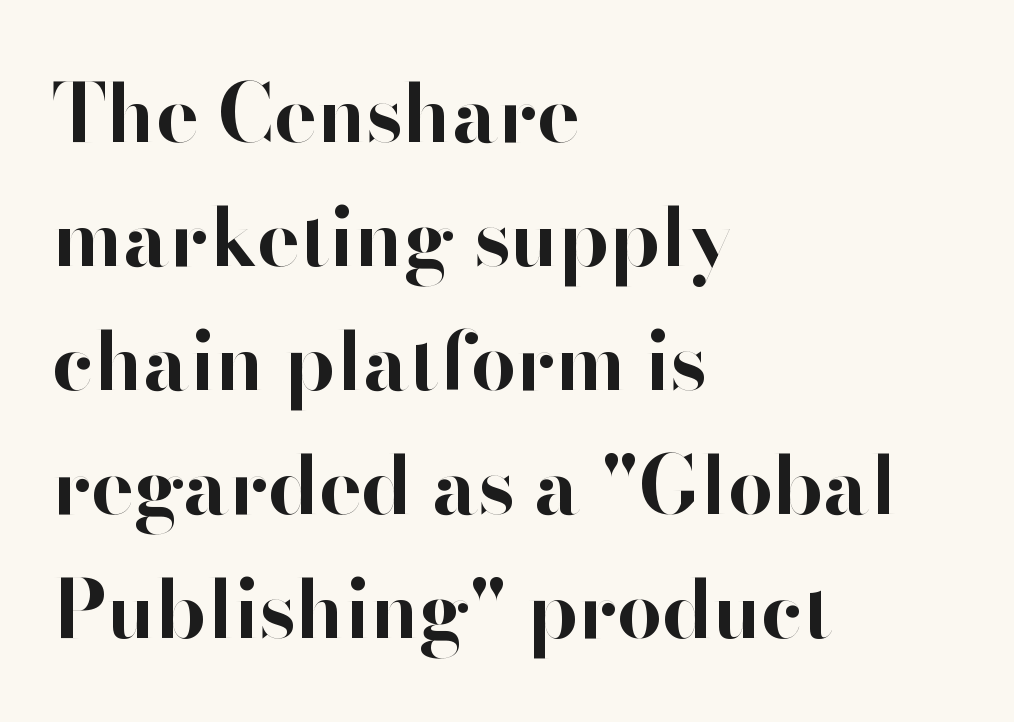
The image shows 80 px bold sans-serif type, upright; set left-aligned, normal line spacing (1.55x), normal letter spacing, not underlined; high stroke contrast and a small x-height.
